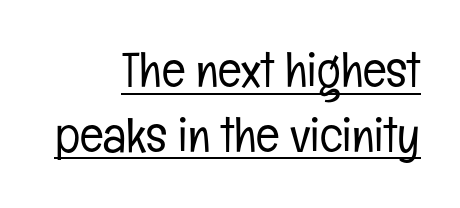
A typesetter would call this proportional, since set widths differ per character. Is there an underline? Yes — a line sits under the letters. The glyphs in this specimen are sans serif. Here the glyphs are tracked normally, forming tight word shapes. If you drew a line through each stem, it would be perfectly vertical.
